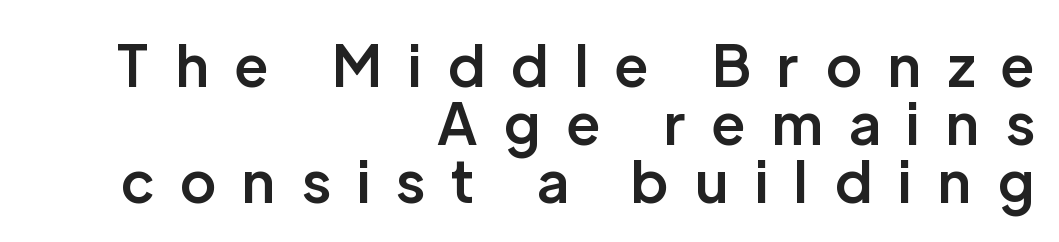
The image shows 57 px semibold sans-serif type, upright; set right-aligned, tight line spacing (1.02x), unusually wide letter spacing (+0.47 em), not underlined; low stroke contrast and a medium x-height.
